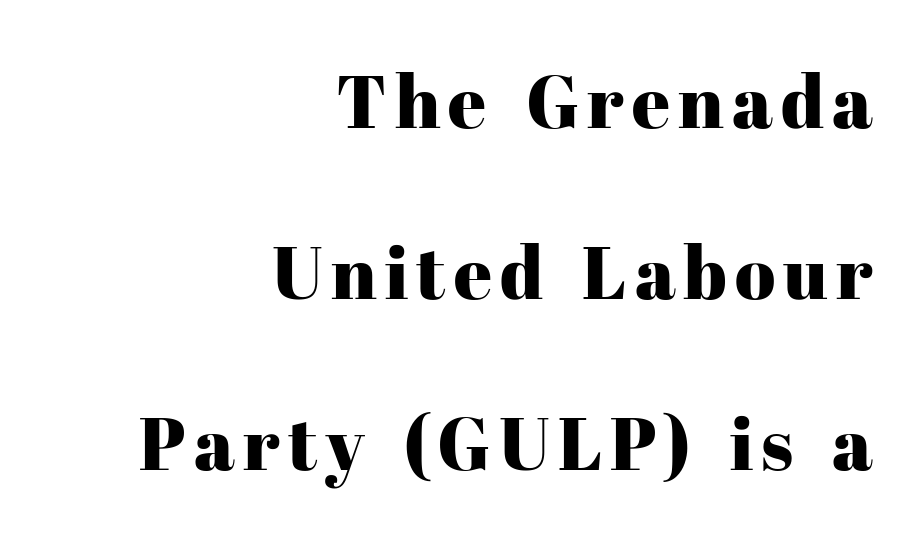
The image shows 74 px serif type, upright; set right-aligned, loose line spacing (2.31x), not underlined; high stroke contrast and a medium x-height.
